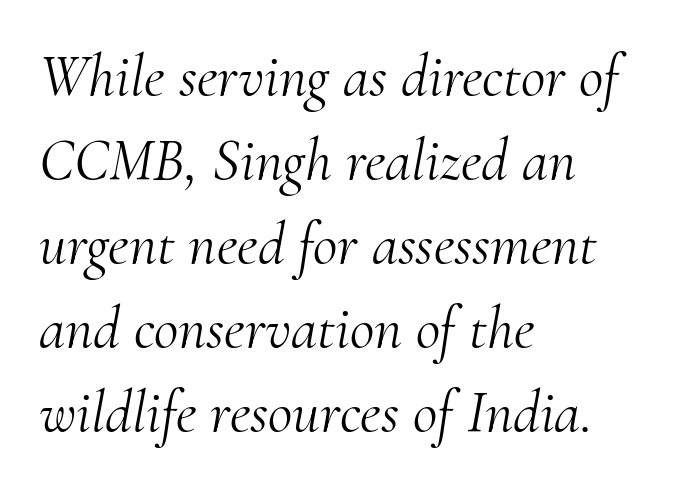
{"serif": "yes", "italic": "yes", "lean": "right", "slant_degrees": 10, "bold": "no", "weight": "light", "width": "normal", "stroke_contrast": "medium", "x_height": "small", "monospaced": "no", "underline": "no", "align": "left", "line_spacing": "normal", "line_spacing_ratio": 1.4, "letter_spacing": "normal", "letter_spacing_em": 0.0, "glyph_px": 60}
